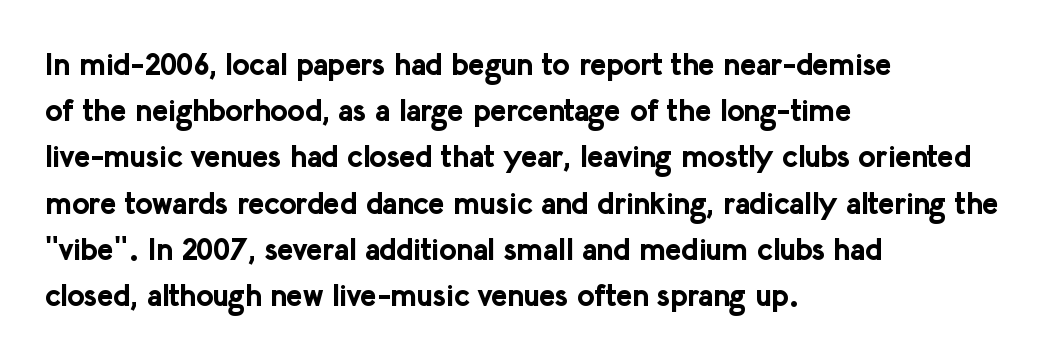
Q: Is the text bold? A: Yes.
Q: Is the text italic (slanted)? A: No, it is upright.
Q: Is the typeface a serif or a sans-serif typeface? A: Sans-serif.
Q: Is the text underlined? A: No.
Q: How is the paragraph aligned? A: Left-aligned.
Q: Is the spacing between letters normal or unusually wide? A: Normal.
Q: Is the spacing between lines tight, normal or loose? A: Normal.
Q: Width (condensed, normal, or wide)? A: Normal.
Q: Stroke contrast? A: Low.
Q: x-height? A: Medium.
Q: Monospaced? A: No.
